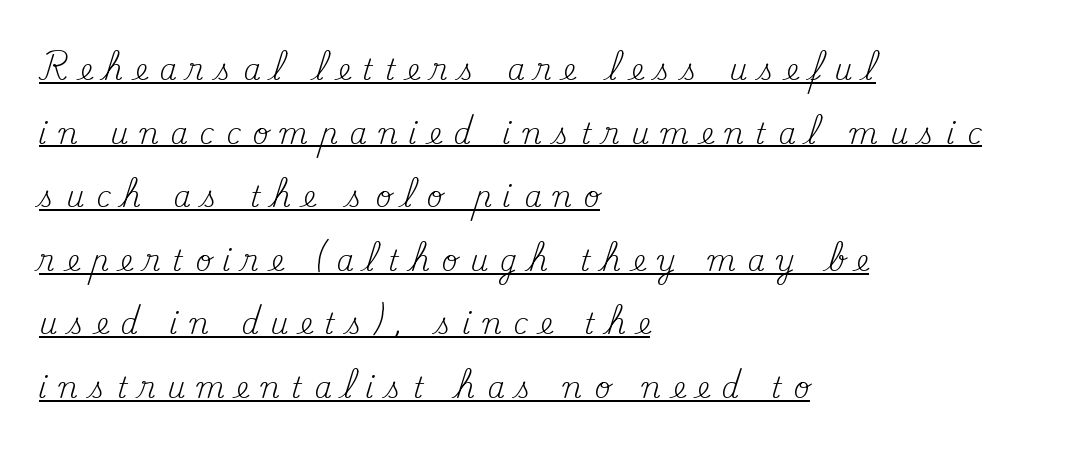
{"serif": "yes", "bold": "no", "weight": "regular", "width": "normal", "stroke_contrast": "medium", "x_height": "small", "monospaced": "no", "underline": "yes", "align": "left", "line_spacing": "loose", "line_spacing_ratio": 2.27, "letter_spacing": "wide", "letter_spacing_em": 0.42, "glyph_px": 28}
